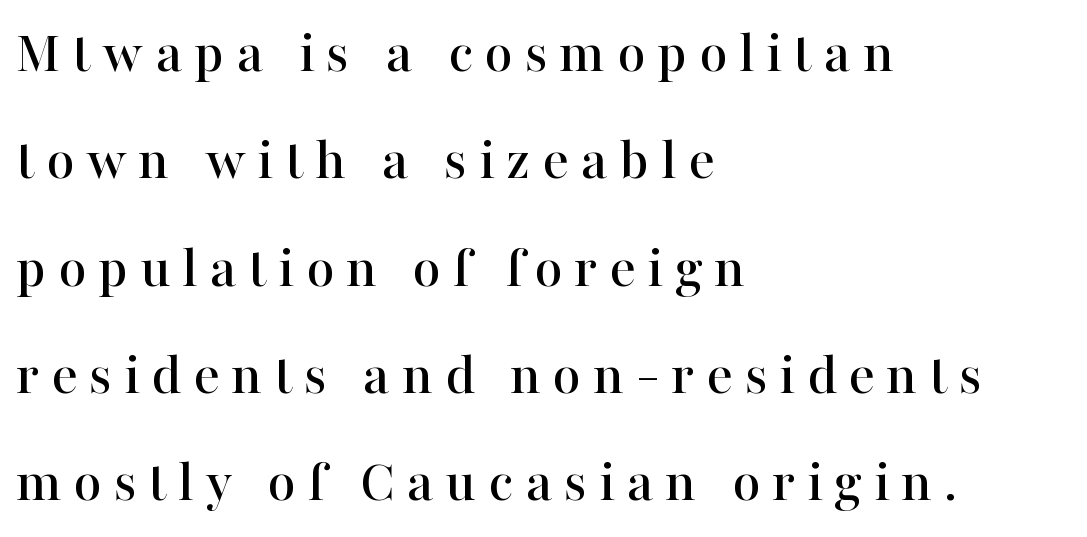
{"serif": "yes", "italic": "no", "width": "normal", "stroke_contrast": "high", "x_height": "medium", "monospaced": "no", "underline": "no", "align": "left", "line_spacing_ratio": 1.76, "glyph_px": 61}
